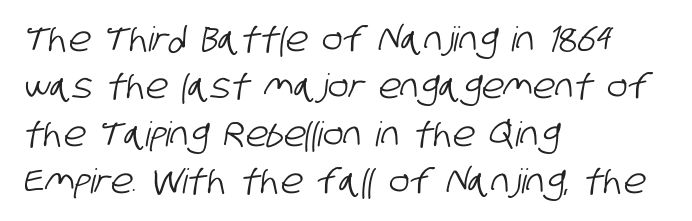
The image shows 34 px condensed sans-serif type; set left-aligned, normal line spacing (1.39x), normal letter spacing, not underlined; low stroke contrast and a large x-height.
